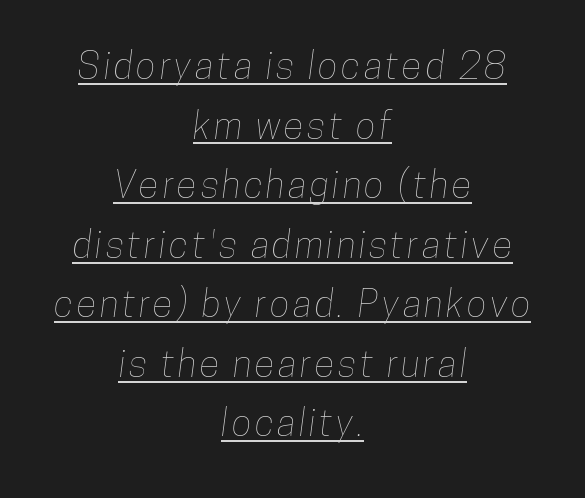
The image shows 37 px condensed type; set centered, normal line spacing (1.61x), underlined; low stroke contrast and a medium x-height.
